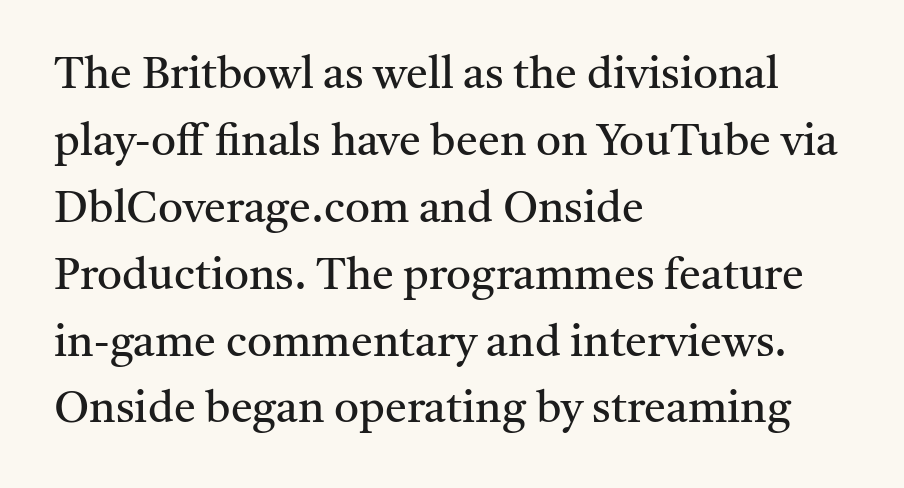
The image shows 44 px regular-weight serif type, upright; set left-aligned, normal line spacing (1.52x), normal letter spacing, not underlined; medium stroke contrast and a medium x-height.
